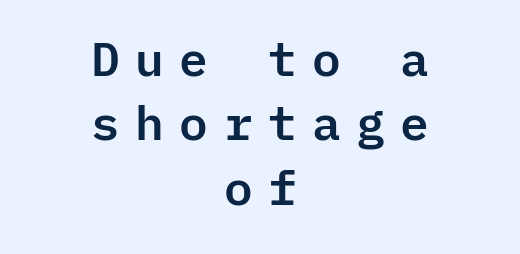
A typesetter would label this face a sans. Successive baselines arrive at the customary interval. The zone under the glyphs is completely vacant. The text block is weighted toward neither margin, spreading evenly from the middle.
